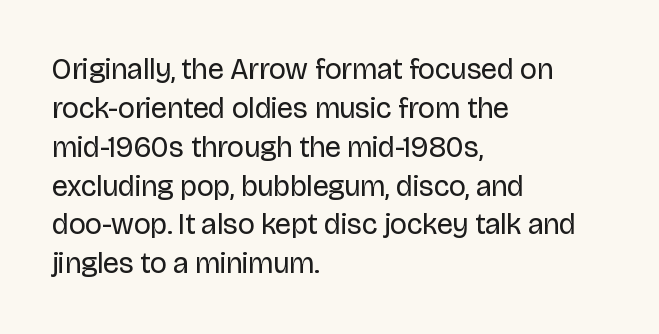
Plain, unruled lines of type. Serif or sans? Sans — the stroke terminals are bare. Interline gaps are of average width in this sample. The passage shown is typed in a proportional face where columns would drift. On a weight scale, this lands at 450 or below. This is the regular roman posture of the typeface.
